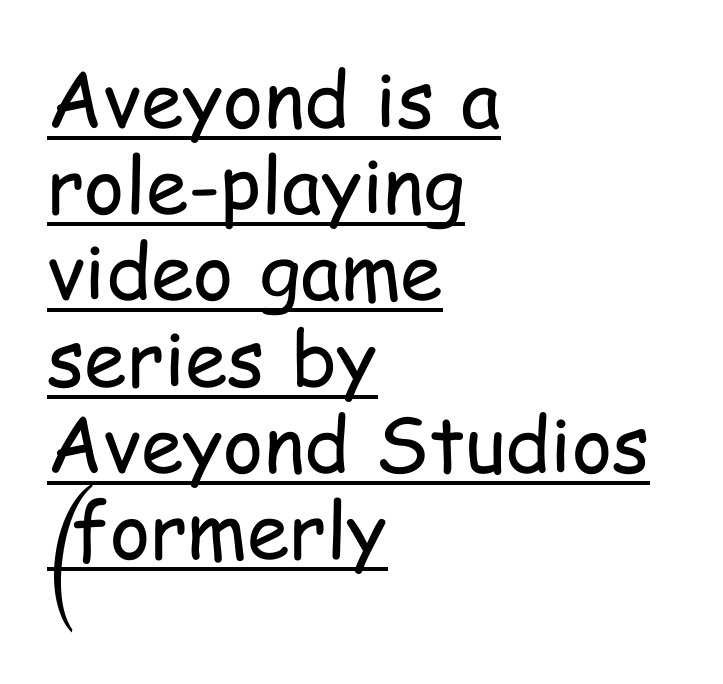
Q: Is the text bold? A: No.
Q: Is the text italic (slanted)? A: No, it is upright.
Q: Is the typeface a serif or a sans-serif typeface? A: Sans-serif.
Q: Is the text underlined? A: Yes.
Q: How is the paragraph aligned? A: Left-aligned.
Q: Is the spacing between letters normal or unusually wide? A: Normal.
Q: Is the spacing between lines tight, normal or loose? A: Tight.
Q: Width (condensed, normal, or wide)? A: Condensed.
Q: Stroke contrast? A: Low.
Q: x-height? A: Medium.
Q: Monospaced? A: No.
